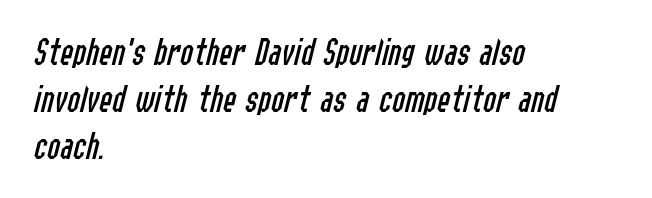
{"italic": "yes", "lean": "right", "slant_degrees": 14, "bold": "no", "weight": "regular", "width": "condensed", "stroke_contrast": "low", "x_height": "medium", "monospaced": "no", "underline": "no", "align": "left", "line_spacing_ratio": 1.2, "letter_spacing": "normal", "letter_spacing_em": 0.0, "glyph_px": 39}
